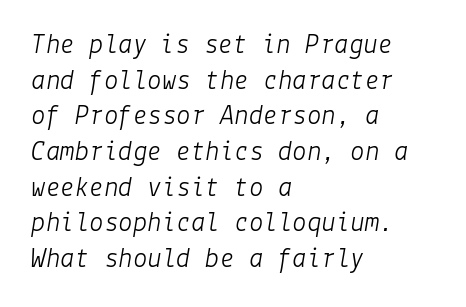
Honestly, there is no underline to notice here at all. The typography opts for an oblique posture over an upright one. The rendering keeps characters at their native spacing. No heavy texture on the line: the type isn't bold. Typeset ragged right — the left edge is the straight one.
